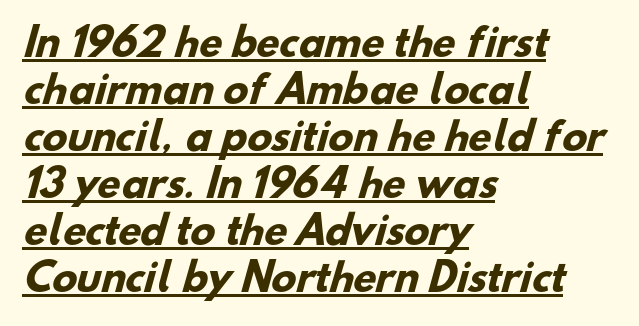
The face used here appears with an underline applied. Reading down the column, the eye jumps a familiar distance to each next line. Look at the stroke-to-counter ratio: heavy, a bold. Each word holds together tightly as a unit, with standard inter-letter gaps.
